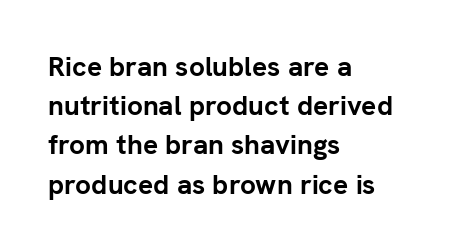
Q: Is the text bold? A: Yes.
Q: Is the text italic (slanted)? A: No, it is upright.
Q: Is the typeface a serif or a sans-serif typeface? A: Sans-serif.
Q: Is the text underlined? A: No.
Q: How is the paragraph aligned? A: Left-aligned.
Q: Is the spacing between letters normal or unusually wide? A: Normal.
Q: Is the spacing between lines tight, normal or loose? A: Normal.
Q: Width (condensed, normal, or wide)? A: Normal.
Q: Stroke contrast? A: Low.
Q: x-height? A: Medium.
Q: Monospaced? A: No.
